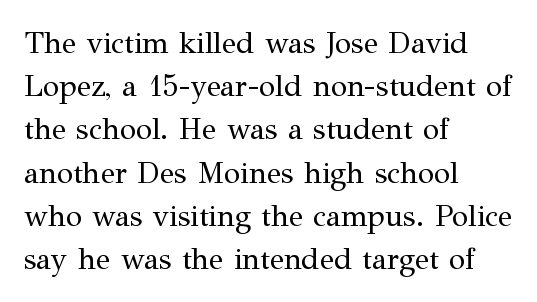
Think of a printed novel: that variable character pitch is what you see here. Rows of type keep a routine distance in the vertical direction. A roman cut, with each character standing at attention. Stems and bowls with no extra thickness — not bold. Descenders are the only things crossing below the line. Yep, those are serifs on the letters.
